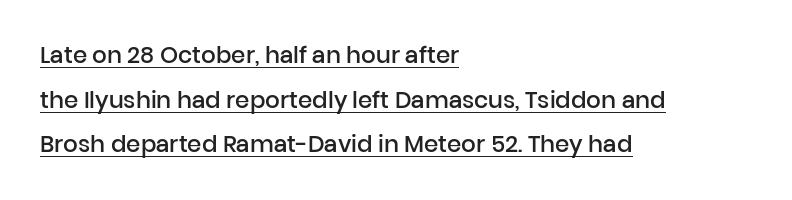
The image shows 23 px text type, upright; set left-aligned, loose line spacing (1.94x), normal letter spacing, underlined.
